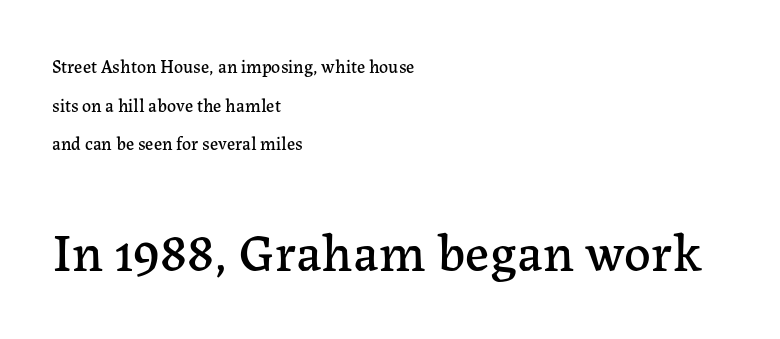
Q: Is the text italic (slanted)? A: No, it is upright.
Q: Is the typeface a serif or a sans-serif typeface? A: Serif.
Q: Is the text underlined? A: No.
Q: How is the paragraph aligned? A: Left-aligned.
Q: Is the spacing between letters normal or unusually wide? A: Normal.
Q: Is the spacing between lines tight, normal or loose? A: Loose.
Q: Which block of text is set in a larger size, the first (top) or the second (bottom)? A: The second (bottom) one.
Q: Width (condensed, normal, or wide)? A: Normal.
Q: Stroke contrast? A: Low.
Q: x-height? A: Medium.
Q: Monospaced? A: No.
